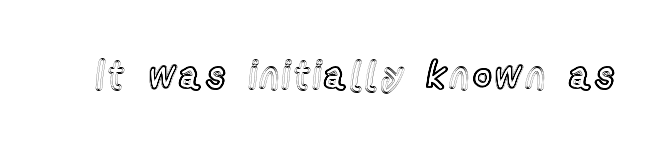
Note the varied advance widths — an 'i' is clearly narrower than an 'm'. The passage shown is not underscored anywhere.
